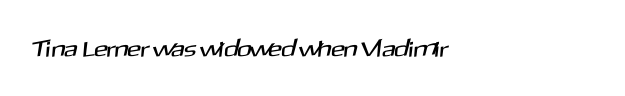
The image shows 23 px text type; set left-aligned, normal letter spacing, not underlined.
